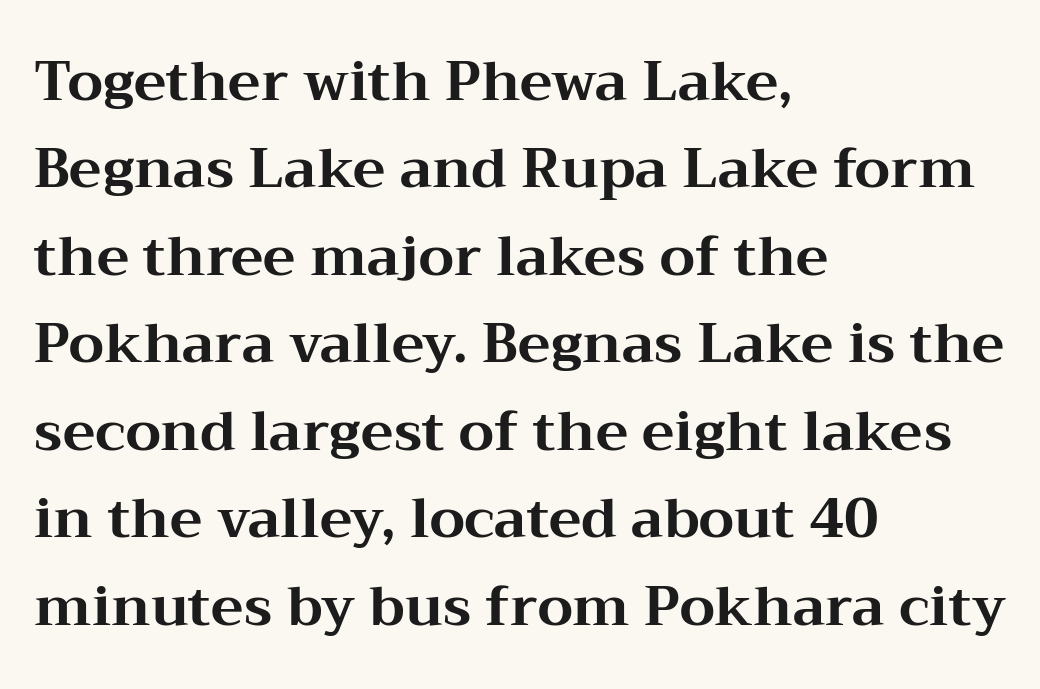
Q: Is the text bold? A: Yes.
Q: Is the text italic (slanted)? A: No, it is upright.
Q: Is the typeface a serif or a sans-serif typeface? A: Serif.
Q: Is the text underlined? A: No.
Q: How is the paragraph aligned? A: Left-aligned.
Q: Is the spacing between letters normal or unusually wide? A: Normal.
Q: Is the spacing between lines tight, normal or loose? A: Normal.
Q: Width (condensed, normal, or wide)? A: Wide.
Q: Stroke contrast? A: Medium.
Q: x-height? A: Medium.
Q: Monospaced? A: No.
